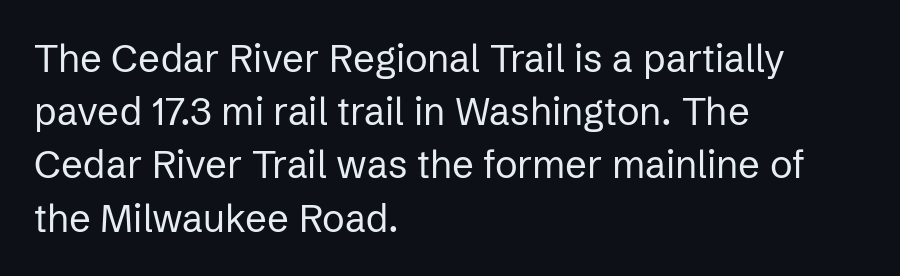
{"serif": "no", "italic": "no", "bold": "no", "weight": "regular", "width": "normal", "stroke_contrast": "low", "x_height": "medium", "monospaced": "no", "underline": "no", "align": "left", "line_spacing": "normal", "line_spacing_ratio": 1.4, "letter_spacing": "normal", "letter_spacing_em": 0.0, "glyph_px": 38}
